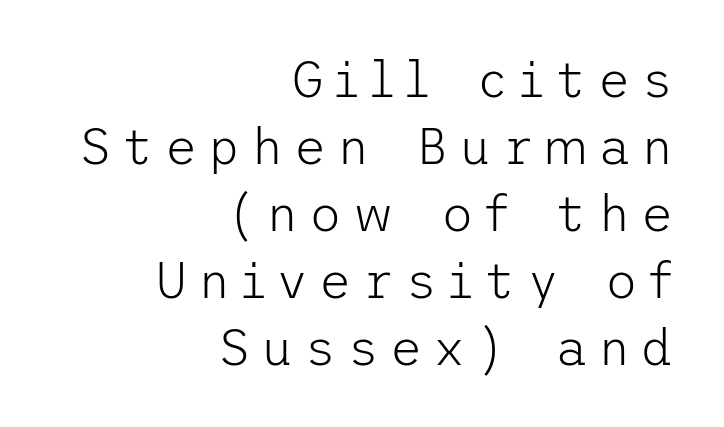
Q: Is the text bold? A: No.
Q: Is the text italic (slanted)? A: No, it is upright.
Q: Is the typeface a serif or a sans-serif typeface? A: Sans-serif.
Q: Is the text underlined? A: No.
Q: How is the paragraph aligned? A: Right-aligned.
Q: Is the spacing between letters normal or unusually wide? A: Unusually wide.
Q: Is the spacing between lines tight, normal or loose? A: Normal.
Q: Width (condensed, normal, or wide)? A: Normal.
Q: Stroke contrast? A: Low.
Q: x-height? A: Medium.
